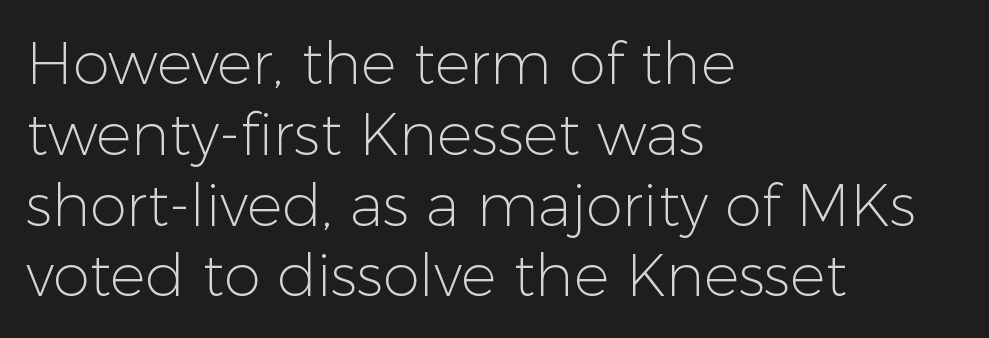
The passage shown is typed in a proportional face where columns would drift. The face used here is a sans, in the tradition of grotesques and geometrics. These lines were composed using upright roman letters. Alignment: flush left. No chunkiness to these letters — they're not bold.
